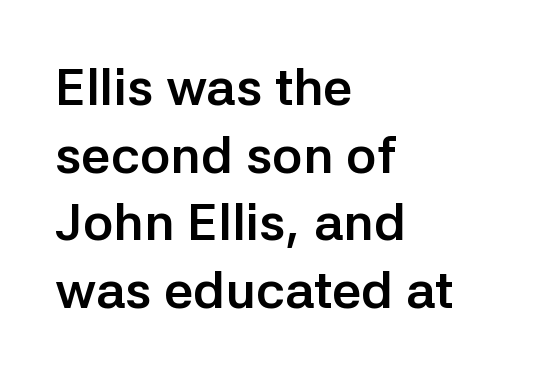
The image shows 52 px semibold sans-serif type, upright; set left-aligned, normal line spacing (1.3x), normal letter spacing, not underlined; low stroke contrast and a medium x-height.
